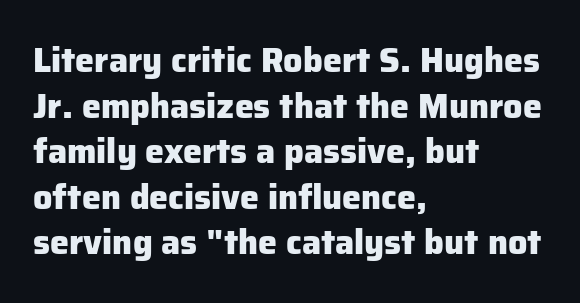
The image shows 34 px heavy sans-serif type, upright; set left-aligned, normal line spacing (1.34x), normal letter spacing, not underlined; low stroke contrast and a medium x-height.
